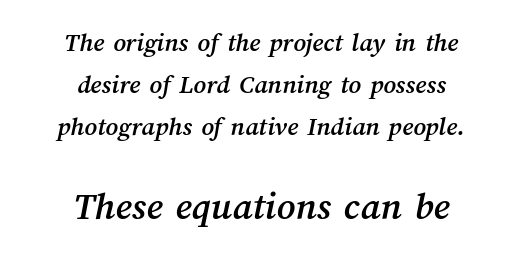
Q: Is the text underlined? A: No.
Q: How is the paragraph aligned? A: Centered.
Q: Is the spacing between letters normal or unusually wide? A: Normal.
Q: Is the spacing between lines tight, normal or loose? A: Normal.
Q: Which block of text is set in a larger size, the first (top) or the second (bottom)? A: The second (bottom) one.
Q: Width (condensed, normal, or wide)? A: Normal.
Q: Stroke contrast? A: Medium.
Q: x-height? A: Medium.
Q: Monospaced? A: No.
